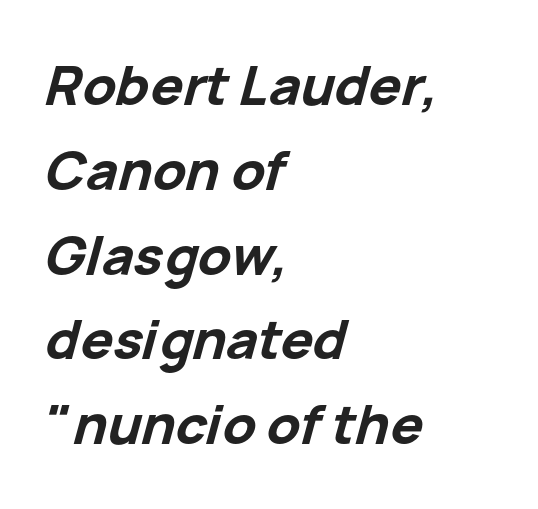
This rendering features lettering with no underline. The rag falls on the right side of this text block. Pretty heavy lettering here — definitely bold. The letters advance in unequal steps, a hallmark of proportional type. Glyph-to-glyph distance matches everyday printed text.
